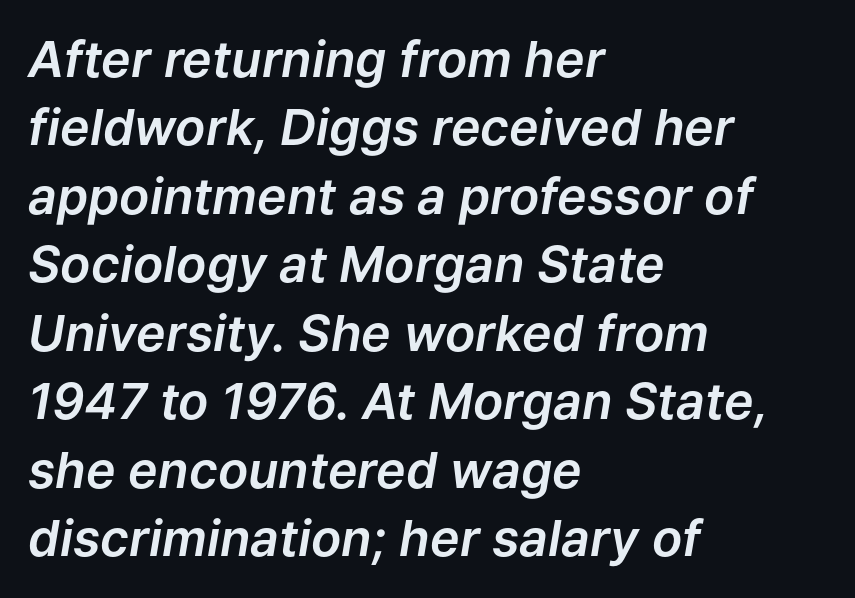
The image shows 50 px text type, italic (leaning right); set left-aligned, normal line spacing (1.37x), normal letter spacing, not underlined; low stroke contrast and a medium x-height.
